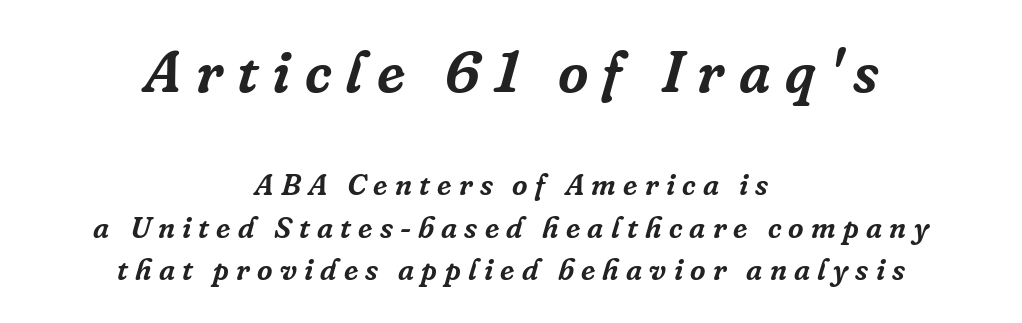
The image shows 59 px serif type, italic (leaning right); set centered, normal line spacing (1.42x), unusually wide letter spacing (+0.24 em), not underlined; the first (top) block is 1.97x larger; low stroke contrast and a medium x-height.
